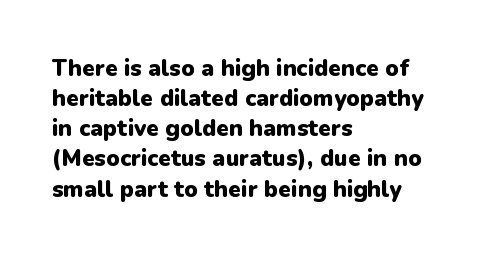
Does extra space separate the letters? No, they use regular spacing. The passage is arranged the way most books set body copy — flush left. Successive baselines arrive at the customary interval. Posture: upright roman. Is the type bold? Yes — the strokes are clearly thick and heavy.
